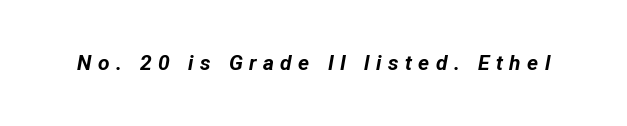
Words appear elongated and porous because spacing is wide. Characters are canted at an angle relative to the baseline's perpendicular. The area under the type is left untouched. Notice how thick the strokes are: this is what a full bold looks like.
